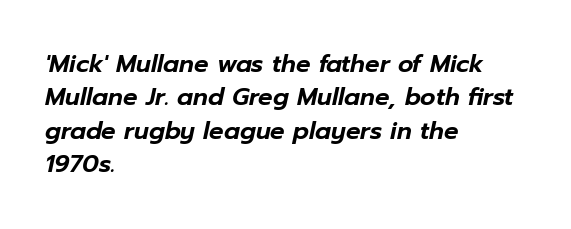
{"italic": "yes", "lean": "right", "slant_degrees": 12, "underline": "no", "align": "left", "line_spacing": "normal", "line_spacing_ratio": 1.39, "letter_spacing": "normal", "letter_spacing_em": 0.0, "glyph_px": 24}
